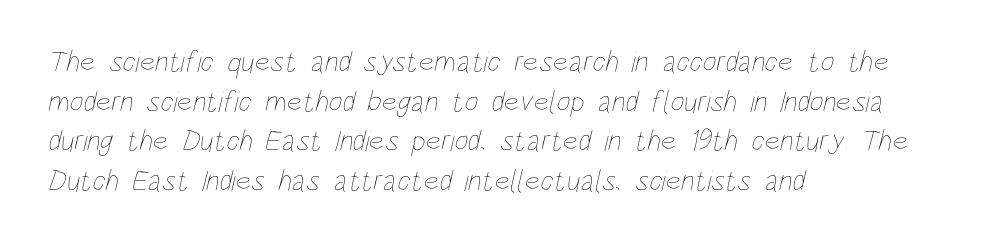
The image shows 30 px thin, condensed type; set left-aligned, normal line spacing (1.32x), normal letter spacing, not underlined; low stroke contrast and a large x-height.
